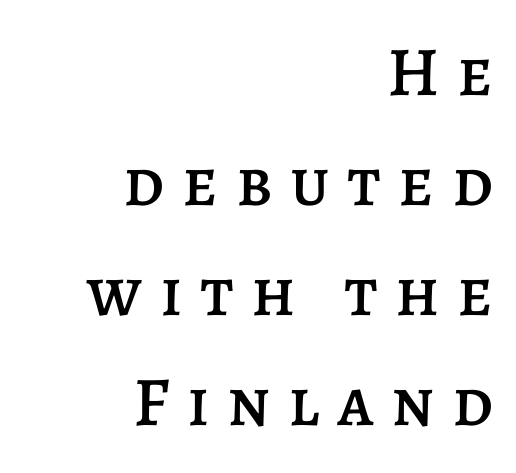
{"italic": "no", "width": "normal", "stroke_contrast": "low", "x_height": "large", "monospaced": "no", "underline": "no", "align": "right", "line_spacing": "normal", "line_spacing_ratio": 1.57, "letter_spacing": "wide", "letter_spacing_em": 0.25, "glyph_px": 70}
